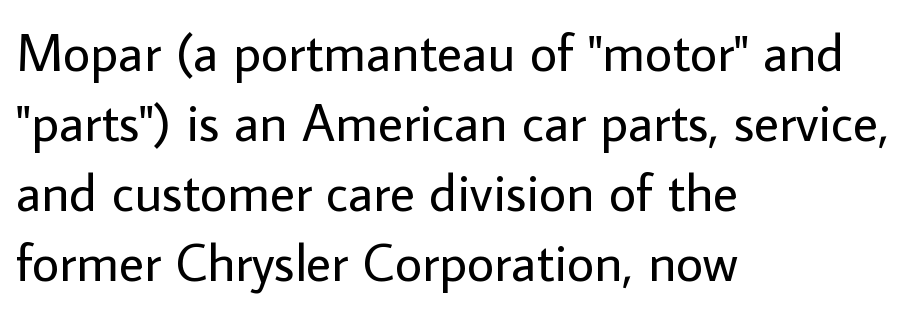
You could not count columns in this text — the font is proportionally spaced. These glyphs show unthickened strokes, regular width or finer. The lines are quadded left. A roman cut, with each character standing at attention. Unmarked baselines from the first word to the last. Caption: standard tracking, unaltered.
